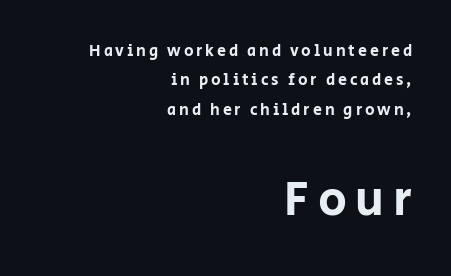
{"serif": "no", "italic": "no", "width": "normal", "stroke_contrast": "low", "x_height": "large", "monospaced": "no", "underline": "no", "align": "right", "line_spacing_ratio": 1.83, "larger_block": "second", "size_ratio": 3.0, "glyph_px": 48}
